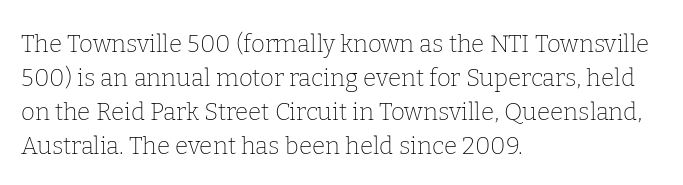
Decoration check: the copy has no underline. Teacher's note: observe the even left margin — that is flush-left alignment. Interline gaps are of average width in this sample. No chunkiness to these letters — they're not bold. These lines were composed using upright roman letters.
